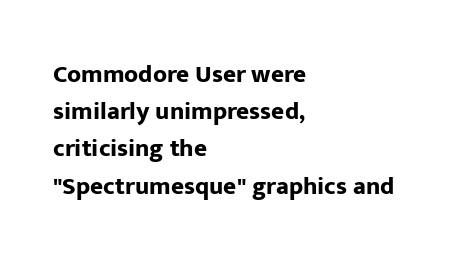
{"italic": "no", "bold": "yes", "underline": "no", "align": "left", "line_spacing": "normal", "line_spacing_ratio": 1.49, "letter_spacing": "normal", "letter_spacing_em": 0.0, "glyph_px": 25}
